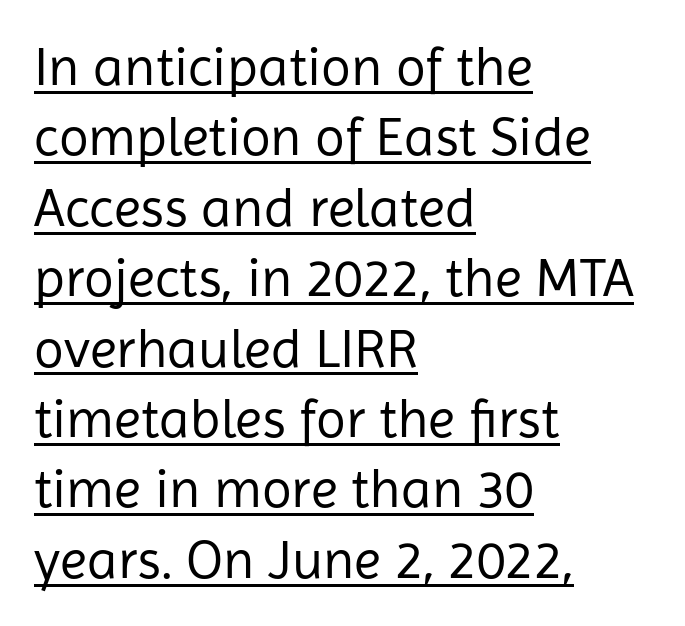
{"serif": "no", "italic": "no", "bold": "no", "weight": "regular", "width": "normal", "stroke_contrast": "low", "x_height": "medium", "monospaced": "no", "underline": "yes", "align": "left", "line_spacing": "normal", "line_spacing_ratio": 1.28, "letter_spacing": "normal", "letter_spacing_em": 0.0, "glyph_px": 55}
